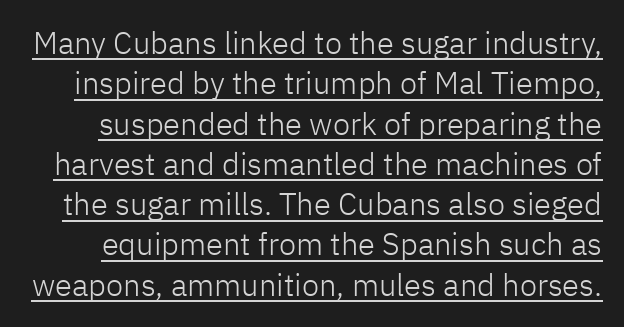
The image shows 31 px light sans-serif type, upright; set normal line spacing (1.3x), normal letter spacing, underlined; low stroke contrast and a medium x-height.
